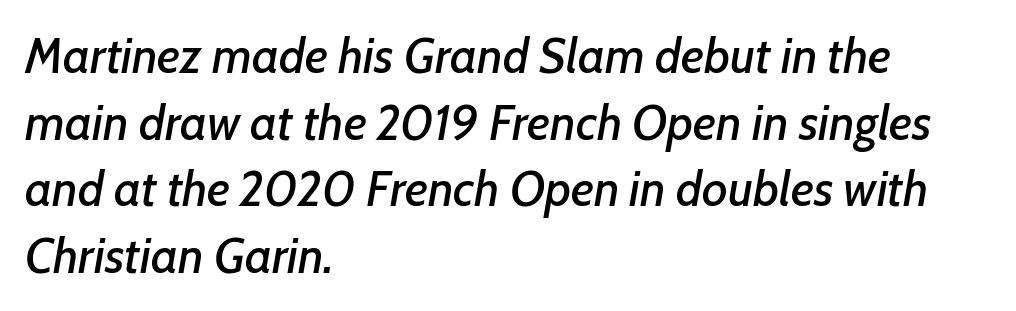
The image shows 49 px text type, italic (leaning right); set left-aligned, normal line spacing (1.36x), normal letter spacing, not underlined; low stroke contrast and a medium x-height.
